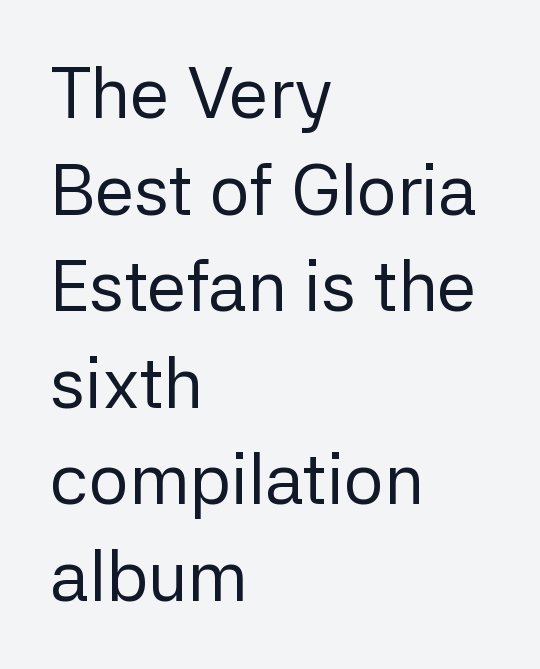
{"serif": "no", "italic": "no", "bold": "no", "weight": "regular", "width": "normal", "stroke_contrast": "low", "x_height": "medium", "monospaced": "no", "underline": "no", "align": "left", "line_spacing": "normal", "line_spacing_ratio": 1.36, "letter_spacing": "normal", "letter_spacing_em": 0.0, "glyph_px": 71}
